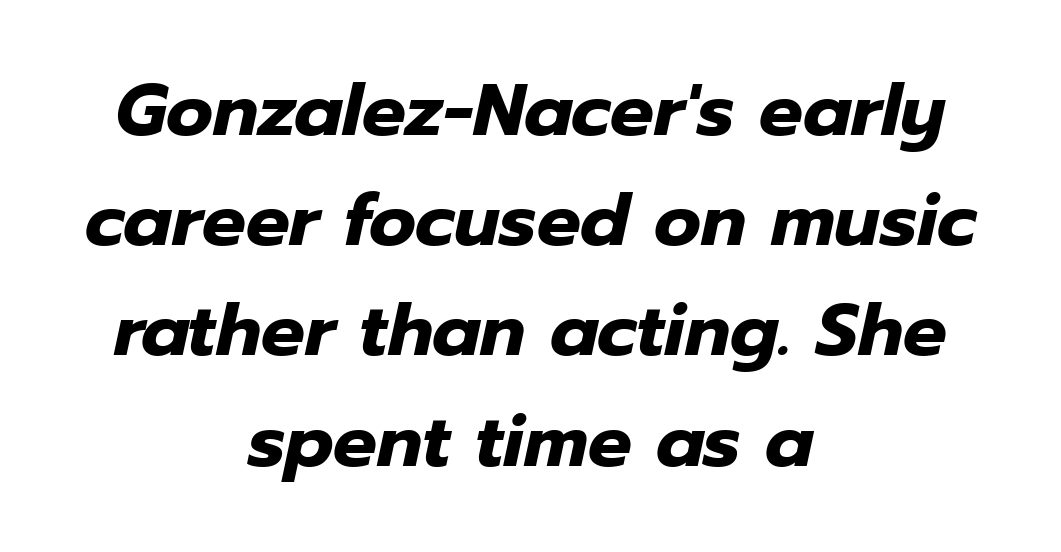
Interline gaps are of average width in this sample. Where is the straight margin? There isn't one; the lines are centered. The rendering uses natural spacing where letterforms have individual widths. These lines were composed using italics. In terms of weight, the rendering is a true, heavy bold.
